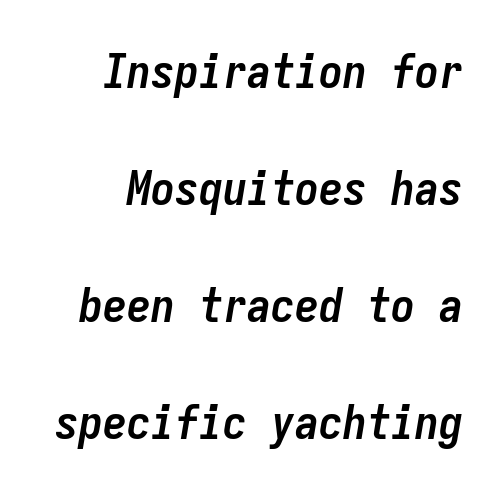
A typesetter would call this monospace, since all characters share one set width. A clean baseline with only descenders dipping below it. Honestly, the rows look like they've been pulled way apart. The tracking reads as untouched default to a designer's eye.
